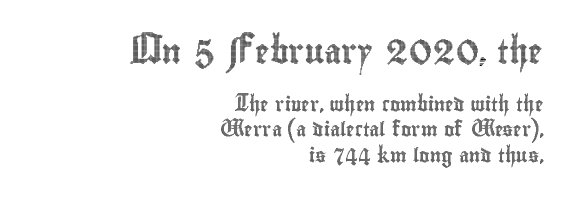
The image shows 24 px text type, upright; set right-aligned, line spacing 1.82x, normal letter spacing, not underlined; the first (top) block is 1.71x larger.
